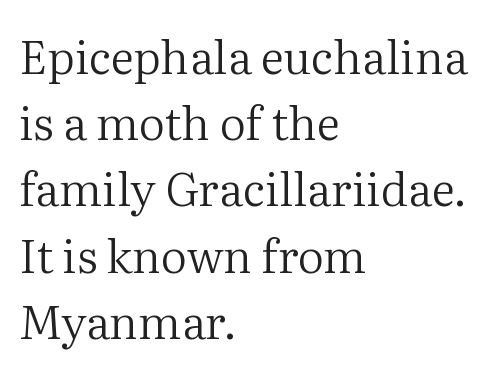
{"serif": "yes", "italic": "no", "bold": "no", "weight": "regular", "width": "normal", "stroke_contrast": "medium", "x_height": "medium", "monospaced": "no", "underline": "no", "align": "left", "line_spacing": "normal", "line_spacing_ratio": 1.44, "letter_spacing": "normal", "letter_spacing_em": 0.0, "glyph_px": 46}
